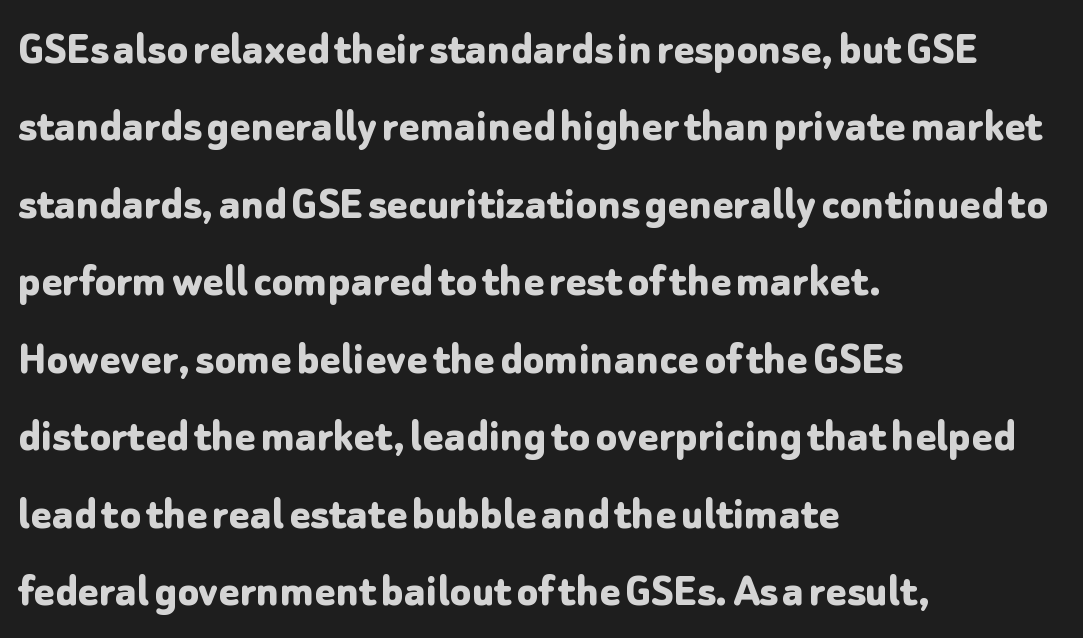
{"serif": "no", "italic": "no", "bold": "yes", "weight": "bold", "width": "normal", "stroke_contrast": "low", "x_height": "medium", "monospaced": "no", "underline": "no", "align": "left", "line_spacing": "normal", "line_spacing_ratio": 1.58, "letter_spacing": "normal", "letter_spacing_em": 0.0, "glyph_px": 49}
